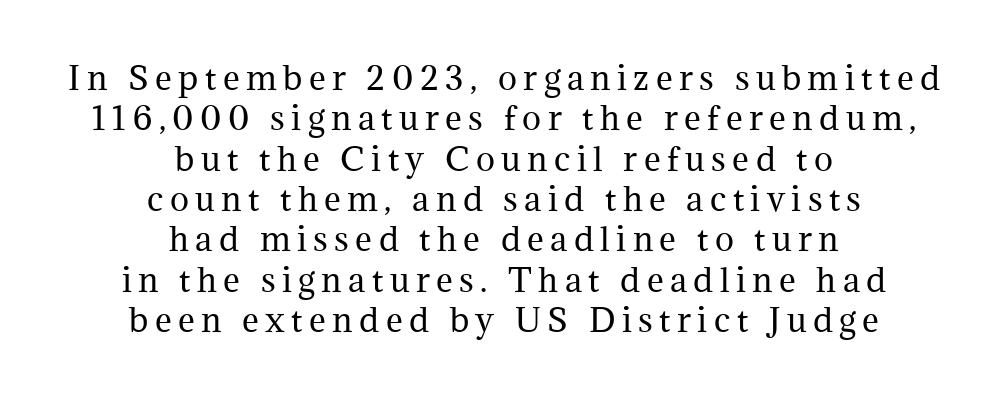
Is this a sans? No — the strokes have serifs. A student would call this center alignment; a typographer would say set centered. Rendered with straight, roman letterforms. The line texture is sparse and dotted thanks to wide tracking.
